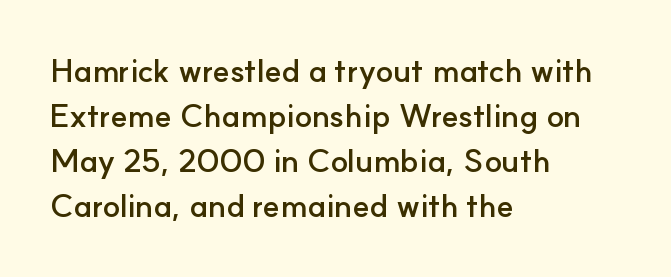
Q: Is the text bold? A: Yes.
Q: Is the text italic (slanted)? A: No, it is upright.
Q: Is the typeface a serif or a sans-serif typeface? A: Sans-serif.
Q: Is the text underlined? A: No.
Q: How is the paragraph aligned? A: Left-aligned.
Q: Is the spacing between letters normal or unusually wide? A: Normal.
Q: Is the spacing between lines tight, normal or loose? A: Normal.
Q: Width (condensed, normal, or wide)? A: Normal.
Q: Stroke contrast? A: Low.
Q: x-height? A: Small.
Q: Monospaced? A: No.
